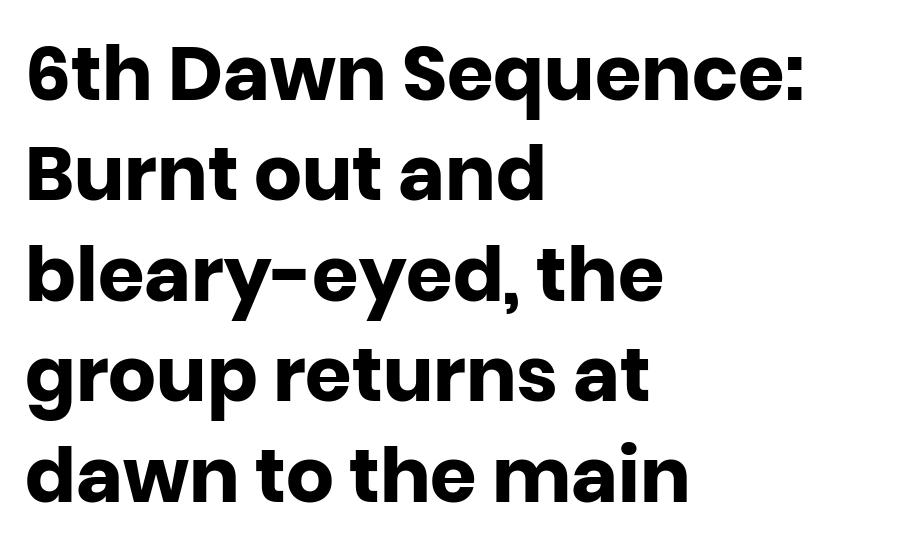
The image shows 75 px heavy sans-serif type, upright; set left-aligned, normal line spacing (1.34x), normal letter spacing, not underlined; low stroke contrast and a large x-height.
